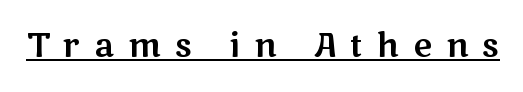
The image shows 32 px wide sans-serif type, upright; set unusually wide letter spacing (+0.44 em), underlined; medium stroke contrast and a medium x-height.
